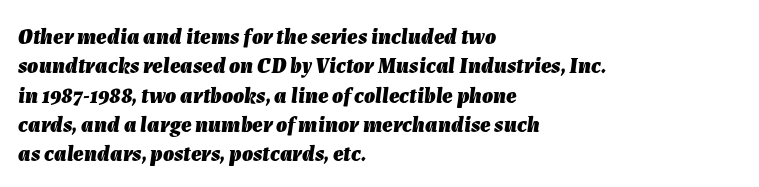
The image shows 22 px bold type, italic (leaning right); set left-aligned, normal line spacing (1.33x), normal letter spacing, not underlined.
